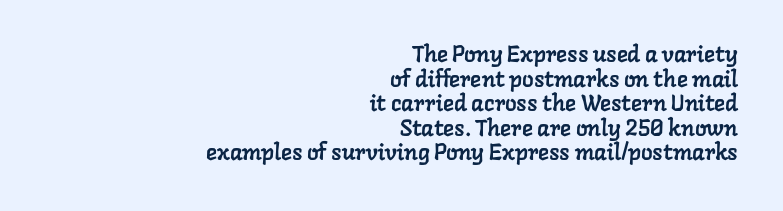
{"underline": "no", "align": "right", "line_spacing": "tight", "line_spacing_ratio": 1.07, "letter_spacing": "normal", "letter_spacing_em": 0.0, "glyph_px": 23}
